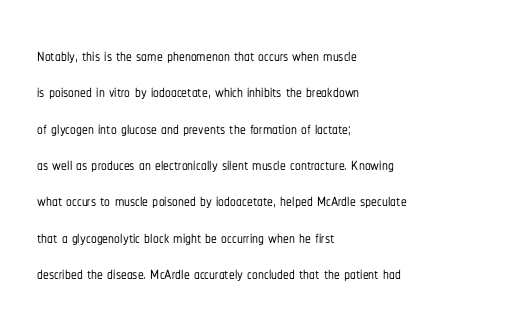
Q: Is the text italic (slanted)? A: No, it is upright.
Q: Is the text underlined? A: No.
Q: How is the paragraph aligned? A: Left-aligned.
Q: Is the spacing between letters normal or unusually wide? A: Normal.
Q: Is the spacing between lines tight, normal or loose? A: Normal.
